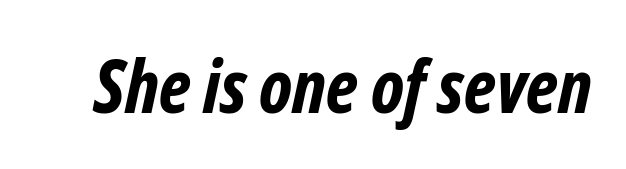
Characters follow at the spacing the type designer built in. Weight: bold. Words float on clear page, feet unadorned. Stroke terminals: plain, sans-serif. Varying glyph widths throughout — classic text-font behaviour.
